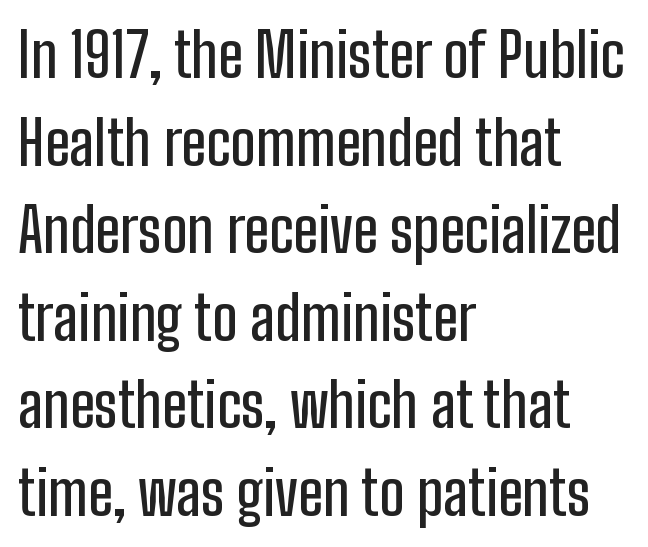
The image shows 60 px condensed sans-serif type, upright; set left-aligned, normal line spacing (1.46x), normal letter spacing, not underlined; low stroke contrast and a medium x-height.
